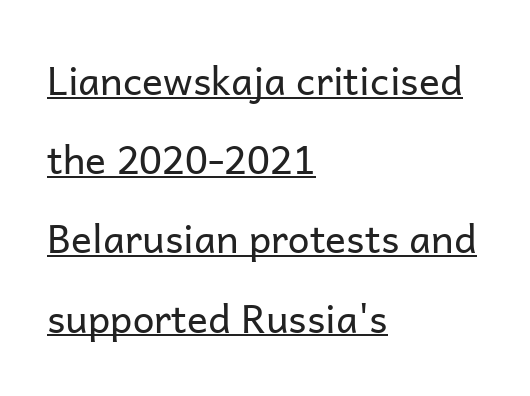
The image shows 39 px regular-weight sans-serif type, upright; set left-aligned, loose line spacing (2.03x), normal letter spacing, underlined; low stroke contrast and a medium x-height.
